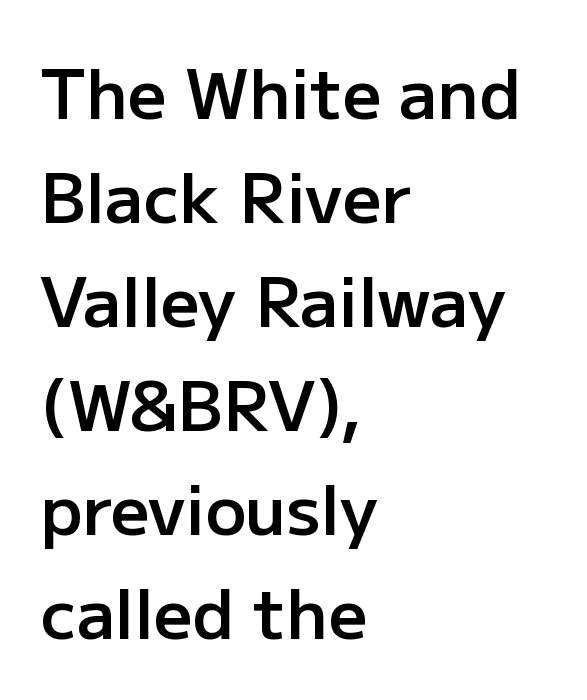
Q: Is the text bold? A: Semi-bold.
Q: Is the text italic (slanted)? A: No, it is upright.
Q: Is the typeface a serif or a sans-serif typeface? A: Sans-serif.
Q: Is the text underlined? A: No.
Q: How is the paragraph aligned? A: Left-aligned.
Q: Is the spacing between letters normal or unusually wide? A: Normal.
Q: Is the spacing between lines tight, normal or loose? A: Normal.
Q: Width (condensed, normal, or wide)? A: Normal.
Q: Stroke contrast? A: Low.
Q: x-height? A: Medium.
Q: Monospaced? A: No.
